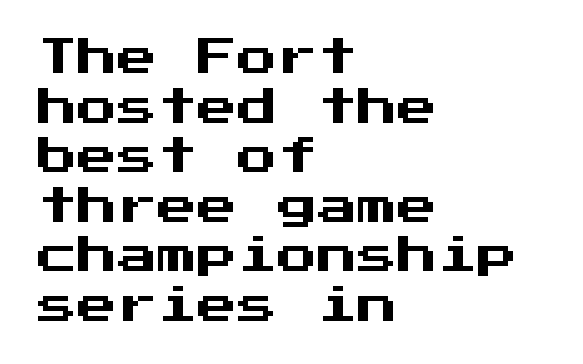
The image shows 40 px sans-serif type, upright, monospaced; set left-aligned, line spacing 1.24x, normal letter spacing, not underlined; medium stroke contrast and a medium x-height.
